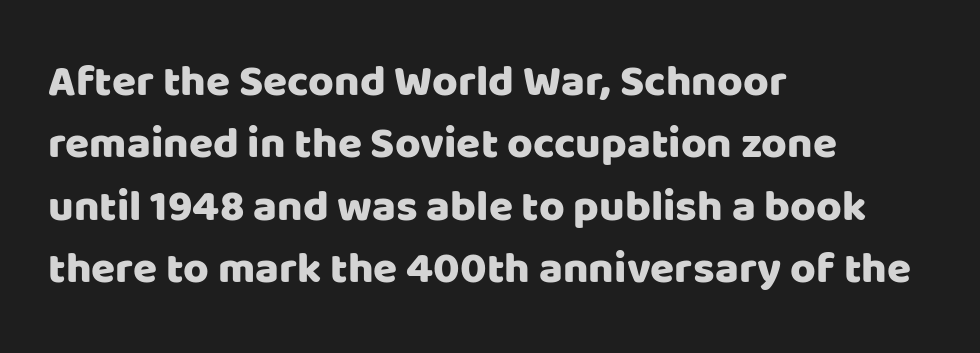
The image shows 44 px sans-serif type, upright; set left-aligned, normal line spacing (1.42x), normal letter spacing, not underlined; low stroke contrast and a large x-height.
